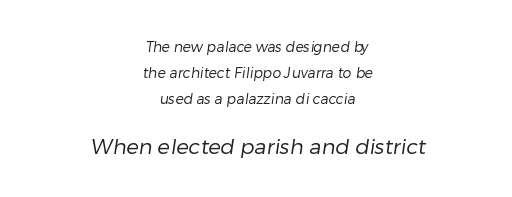
{"bold": "no", "underline": "no", "align": "center", "line_spacing_ratio": 1.86, "letter_spacing": "normal", "letter_spacing_em": 0.0, "larger_block": "second", "size_ratio": 1.5, "glyph_px": 21}
